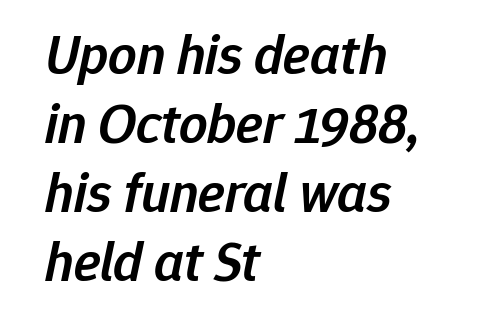
The text block is weighted toward the left margin, trailing off unevenly rightward. Spacing verdict: proportional, widths tailored to each character. Descender tails drop into unmarked territory. No extra tracking has been applied to these lines.
